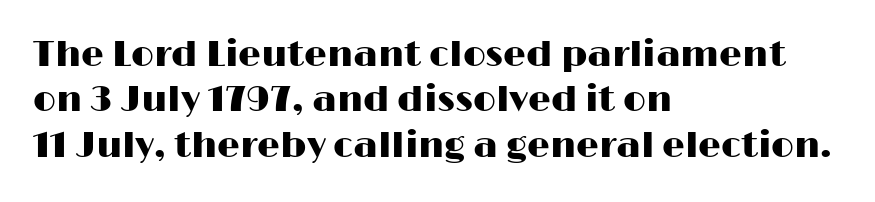
The type family on display is of the sans-serif kind. A student would call this left alignment; a typographer would say flush left, rag right. Note the varied advance widths — an 'i' is clearly narrower than an 'm'. Inter-character spacing is left at the font's built-in metrics.
